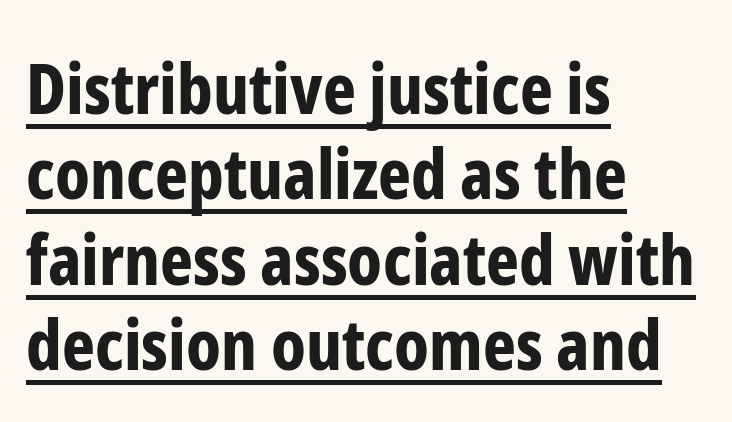
The image shows 70 px bold, condensed sans-serif type, upright; set left-aligned, line spacing 1.22x, normal letter spacing, underlined; low stroke contrast and a medium x-height.
